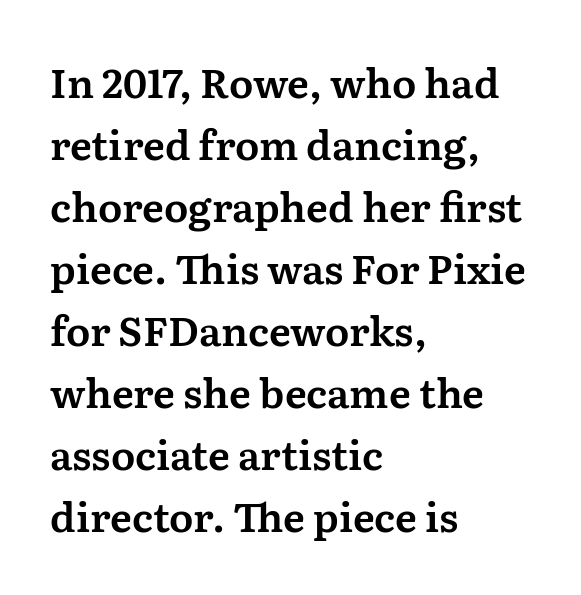
The image shows 40 px serif type, upright; set left-aligned, normal line spacing (1.55x), normal letter spacing, not underlined; medium stroke contrast and a medium x-height.
